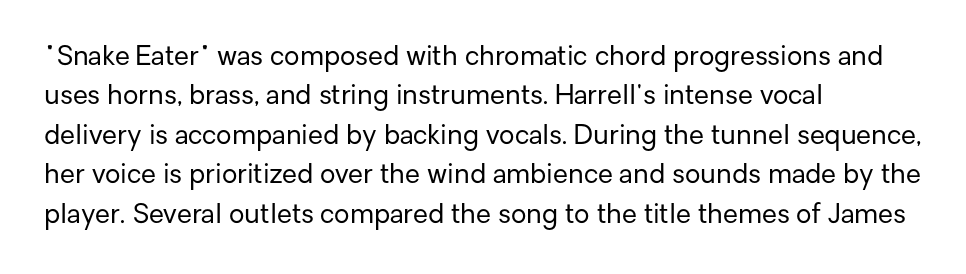
Q: Is the text bold? A: No.
Q: Is the text italic (slanted)? A: No, it is upright.
Q: Is the text underlined? A: No.
Q: How is the paragraph aligned? A: Left-aligned.
Q: Is the spacing between letters normal or unusually wide? A: Normal.
Q: Is the spacing between lines tight, normal or loose? A: Normal.
